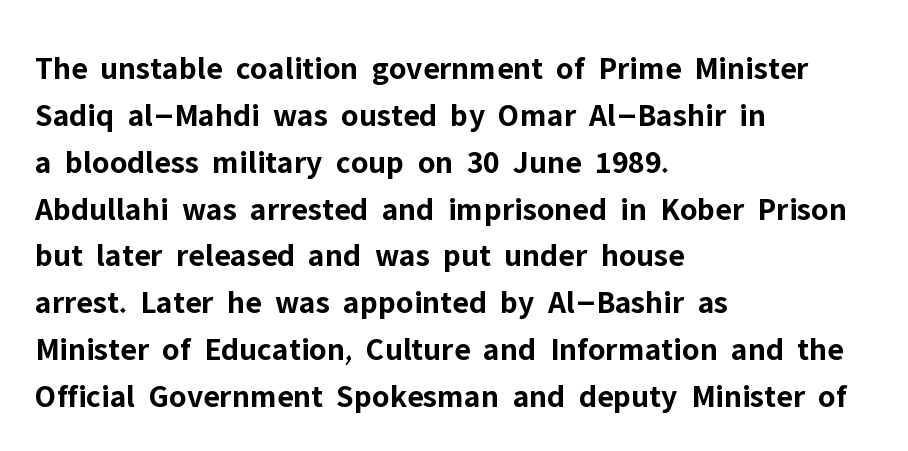
{"serif": "no", "italic": "no", "bold": "yes", "weight": "bold", "width": "normal", "stroke_contrast": "low", "x_height": "medium", "monospaced": "no", "underline": "no", "align": "left", "line_spacing": "normal", "line_spacing_ratio": 1.42, "letter_spacing": "normal", "letter_spacing_em": 0.0, "glyph_px": 33}
